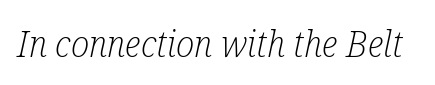
Q: Is the text bold? A: No.
Q: Is the text italic (slanted)? A: Yes, it leans right by about 12 degrees.
Q: Is the typeface a serif or a sans-serif typeface? A: Serif.
Q: Is the text underlined? A: No.
Q: Is the spacing between letters normal or unusually wide? A: Normal.
Q: Width (condensed, normal, or wide)? A: Condensed.
Q: Stroke contrast? A: Low.
Q: x-height? A: Medium.
Q: Monospaced? A: No.
